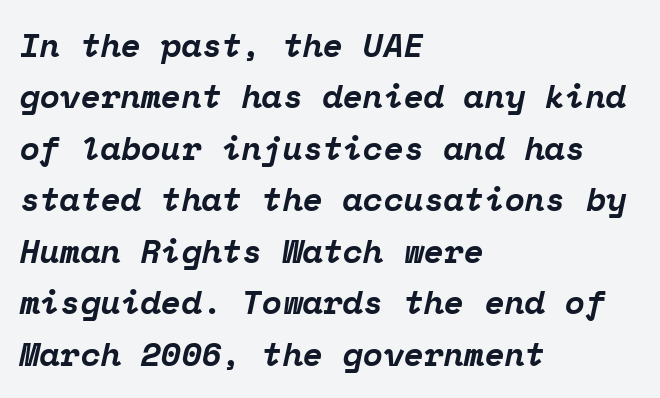
The passage shown is not underscored anywhere. A typesetter would call this leading conventional body-copy spacing. Casual observation: everything's shoved over to the left. Notice how thick the strokes are: this is what a full bold looks like.
